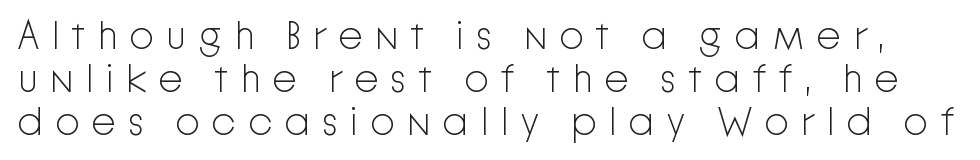
Q: Is the text bold? A: No.
Q: Is the text italic (slanted)? A: No, it is upright.
Q: Is the typeface a serif or a sans-serif typeface? A: Sans-serif.
Q: Is the text underlined? A: No.
Q: Is the spacing between letters normal or unusually wide? A: Unusually wide.
Q: Is the spacing between lines tight, normal or loose? A: Tight.
Q: Width (condensed, normal, or wide)? A: Normal.
Q: Stroke contrast? A: Low.
Q: x-height? A: Medium.
Q: Monospaced? A: No.
